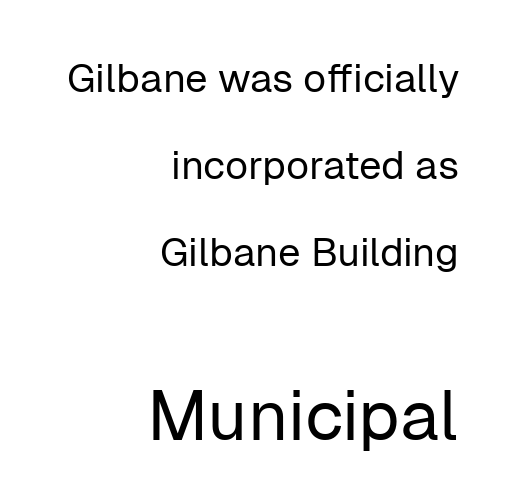
Stroke terminals: plain, sans-serif. The specimen reads as upright at a glance. Lines of text with bare space underneath. Summary of vertical rhythm: relaxed, with wide interline spacing. Characters follow at the spacing the type designer built in.
